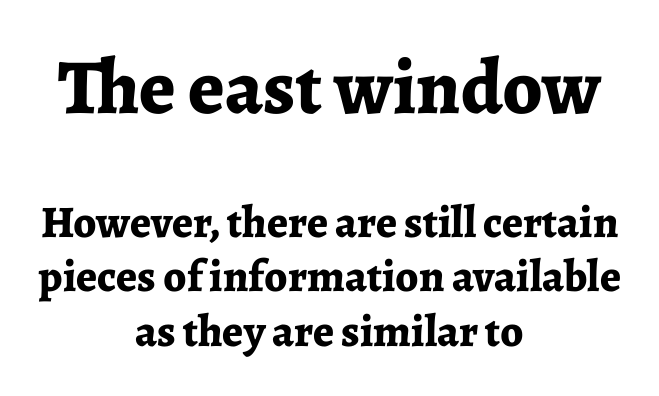
Q: Is the text bold? A: Yes.
Q: Is the text italic (slanted)? A: No, it is upright.
Q: Is the typeface a serif or a sans-serif typeface? A: Serif.
Q: Is the text underlined? A: No.
Q: How is the paragraph aligned? A: Centered.
Q: Is the spacing between letters normal or unusually wide? A: Normal.
Q: Which block of text is set in a larger size, the first (top) or the second (bottom)? A: The first (top) one.
Q: Width (condensed, normal, or wide)? A: Normal.
Q: Stroke contrast? A: Low.
Q: x-height? A: Medium.
Q: Monospaced? A: No.
